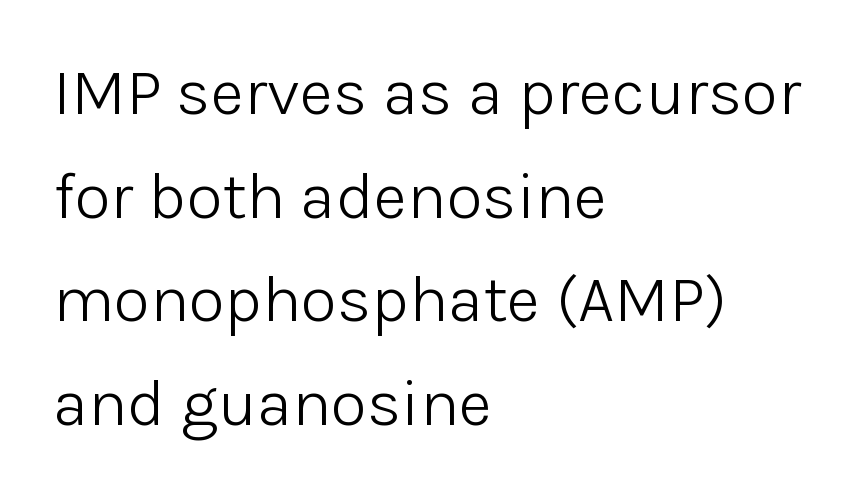
Q: Is the text bold? A: No.
Q: Is the text italic (slanted)? A: No, it is upright.
Q: Is the typeface a serif or a sans-serif typeface? A: Sans-serif.
Q: Is the text underlined? A: No.
Q: How is the paragraph aligned? A: Left-aligned.
Q: Is the spacing between letters normal or unusually wide? A: Normal.
Q: Is the spacing between lines tight, normal or loose? A: Normal.
Q: Width (condensed, normal, or wide)? A: Normal.
Q: Stroke contrast? A: Low.
Q: x-height? A: Medium.
Q: Monospaced? A: No.
